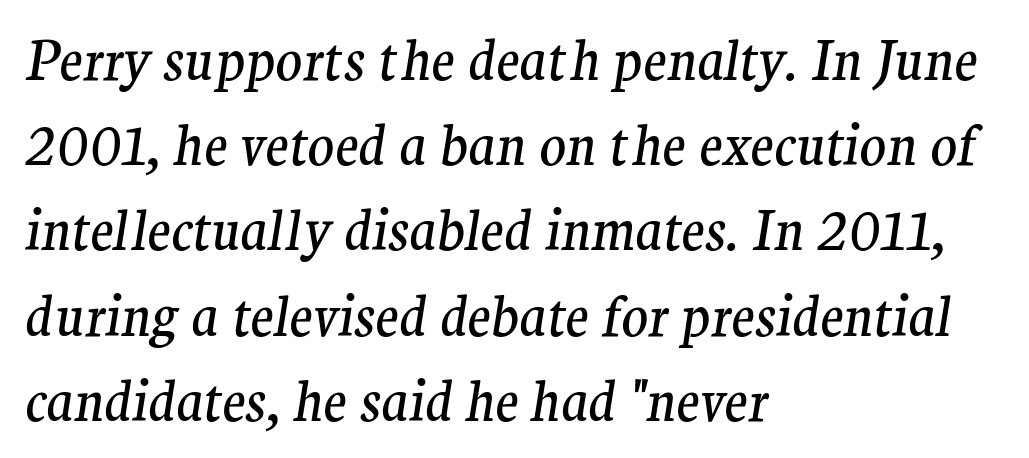
Q: Is the text bold? A: No.
Q: Is the text italic (slanted)? A: Yes, it leans right by about 9 degrees.
Q: Is the typeface a serif or a sans-serif typeface? A: Serif.
Q: Is the text underlined? A: No.
Q: How is the paragraph aligned? A: Left-aligned.
Q: Is the spacing between letters normal or unusually wide? A: Normal.
Q: Is the spacing between lines tight, normal or loose? A: Normal.
Q: Width (condensed, normal, or wide)? A: Normal.
Q: Stroke contrast? A: Medium.
Q: x-height? A: Medium.
Q: Monospaced? A: No.
